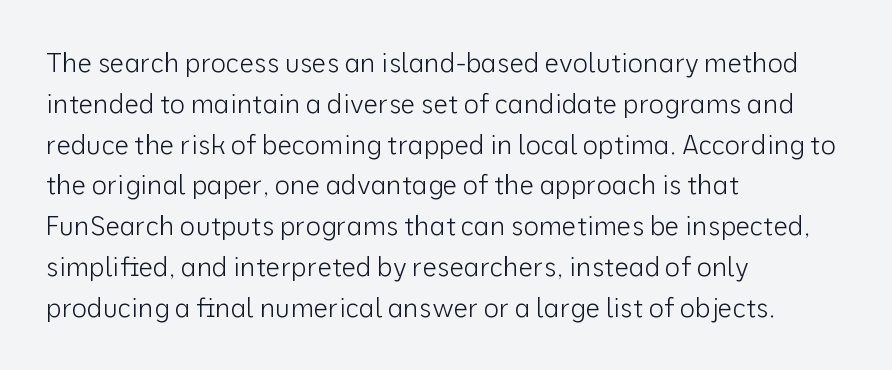
Q: Is the text bold? A: No.
Q: Is the text italic (slanted)? A: No, it is upright.
Q: Is the text underlined? A: No.
Q: How is the paragraph aligned? A: Left-aligned.
Q: Is the spacing between letters normal or unusually wide? A: Normal.
Q: Is the spacing between lines tight, normal or loose? A: Normal.
